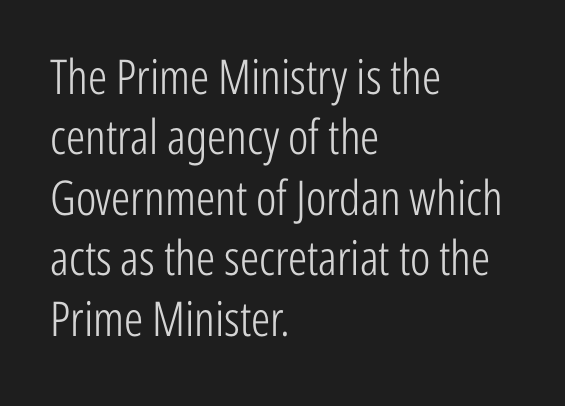
Q: Is the text bold? A: No.
Q: Is the text italic (slanted)? A: No, it is upright.
Q: Is the typeface a serif or a sans-serif typeface? A: Sans-serif.
Q: Is the text underlined? A: No.
Q: How is the paragraph aligned? A: Left-aligned.
Q: Is the spacing between letters normal or unusually wide? A: Normal.
Q: Is the spacing between lines tight, normal or loose? A: Normal.
Q: Width (condensed, normal, or wide)? A: Condensed.
Q: Stroke contrast? A: Low.
Q: x-height? A: Medium.
Q: Monospaced? A: No.
